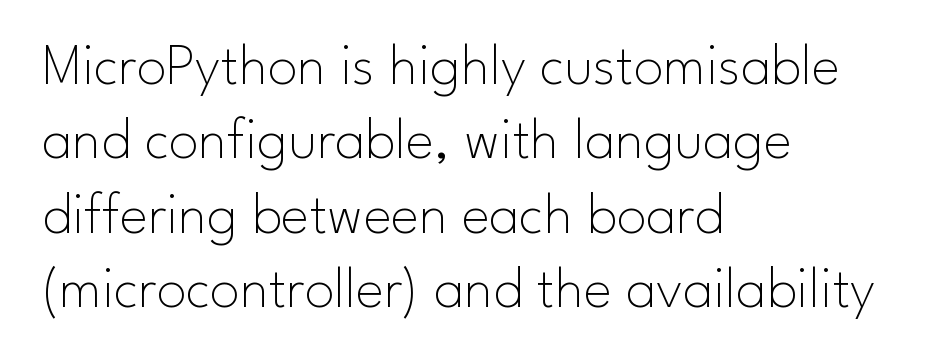
Q: Is the text bold? A: No.
Q: Is the text italic (slanted)? A: No, it is upright.
Q: Is the typeface a serif or a sans-serif typeface? A: Sans-serif.
Q: Is the text underlined? A: No.
Q: How is the paragraph aligned? A: Left-aligned.
Q: Is the spacing between letters normal or unusually wide? A: Normal.
Q: Width (condensed, normal, or wide)? A: Normal.
Q: Stroke contrast? A: Low.
Q: x-height? A: Small.
Q: Monospaced? A: No.
